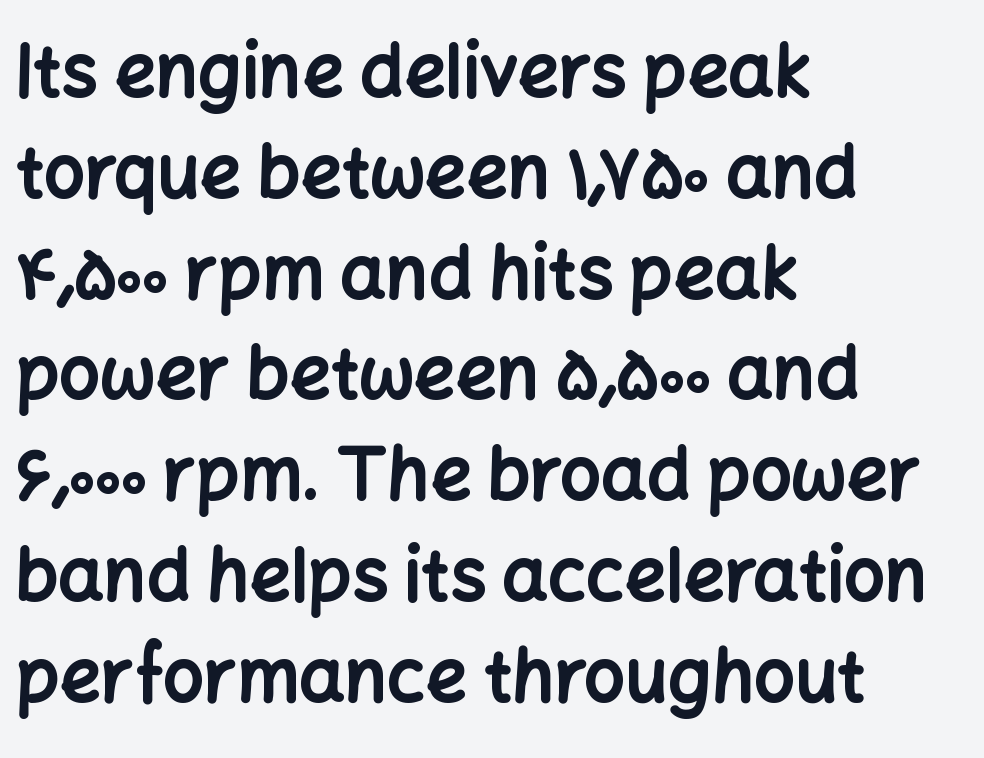
Rendered with straight, roman letterforms. Short and long lines alike share a common starting point at left. Letterform terminals end flat and unadorned throughout the passage. The passage shown stacks its lines at a standard gap. These lines carry a lot of weight — the face is fully bold. Clear beneath every line of the passage.
